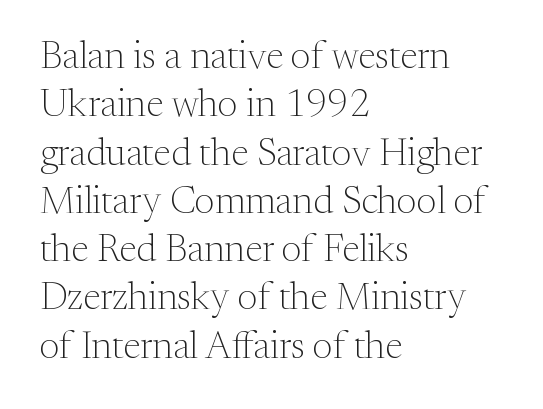
{"serif": "yes", "italic": "no", "bold": "no", "weight": "light", "width": "normal", "stroke_contrast": "medium", "x_height": "medium", "monospaced": "no", "underline": "no", "align": "left", "line_spacing": "normal", "line_spacing_ratio": 1.27, "letter_spacing": "normal", "letter_spacing_em": 0.0, "glyph_px": 38}
